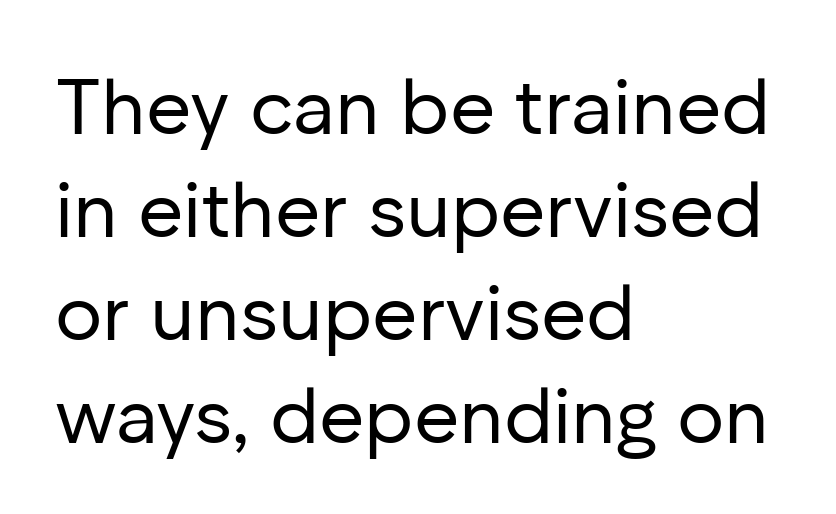
Unlike italic type, these characters show no tilt at all. The rendering anchors every line to the left-hand side. Honestly, the row spacing looks completely unremarkable. The passage shown is not bold in any degree. Proportional: the letters do not fall into vertical columns. Stroke terminals: plain, sans-serif.
